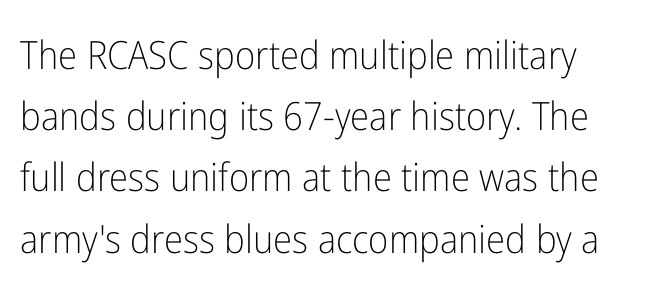
The image shows 39 px light, condensed sans-serif type, upright; set left-aligned, normal line spacing (1.57x), normal letter spacing, not underlined; low stroke contrast and a medium x-height.
